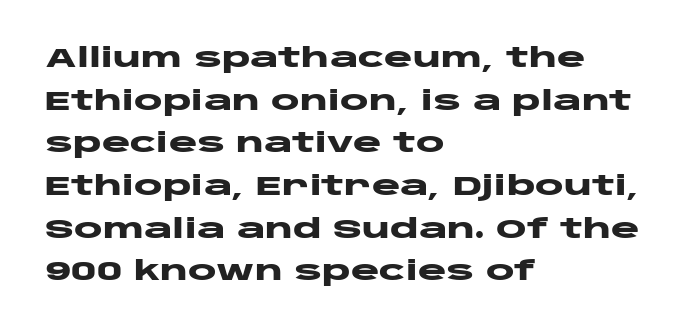
The image shows 27 px bold type, upright; set left-aligned, normal line spacing (1.58x), normal letter spacing, not underlined.
